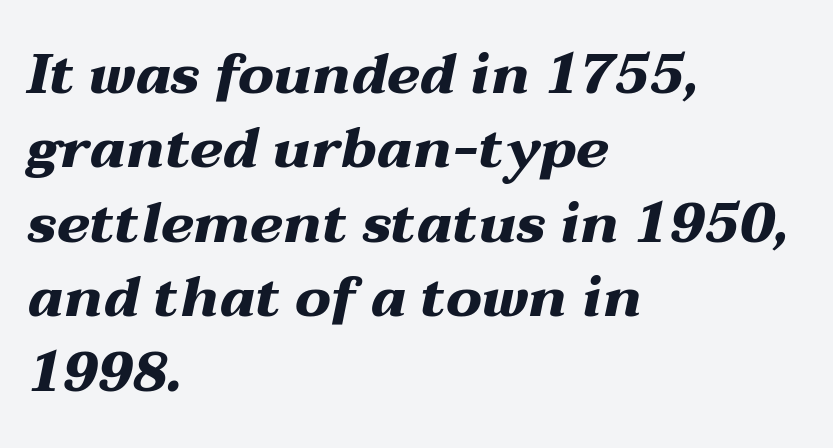
The image shows 56 px heavy, wide type, italic (leaning right); set left-aligned, normal line spacing (1.33x), normal letter spacing, not underlined; medium stroke contrast and a medium x-height.
